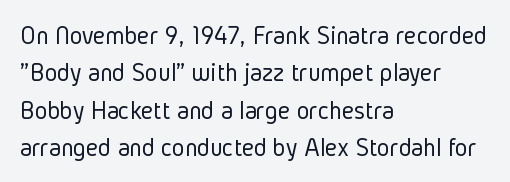
The image shows 27 px text type, upright; set left-aligned, normal line spacing (1.38x), normal letter spacing, not underlined.
